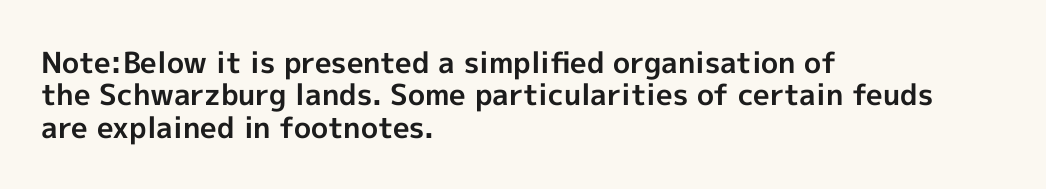
{"serif": "no", "italic": "no", "bold": "yes", "weight": "bold", "width": "normal", "x_height": "medium", "monospaced": "no", "underline": "no", "align": "left", "line_spacing": "tight", "line_spacing_ratio": 1.12, "letter_spacing": "normal", "letter_spacing_em": 0.0, "glyph_px": 29}
